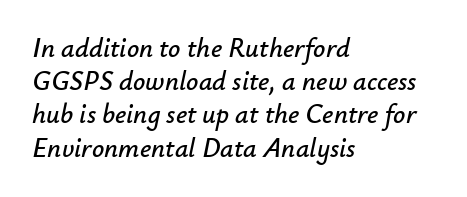
The image shows 27 px text type, italic (leaning right); set left-aligned, line spacing 1.23x, normal letter spacing, not underlined.
